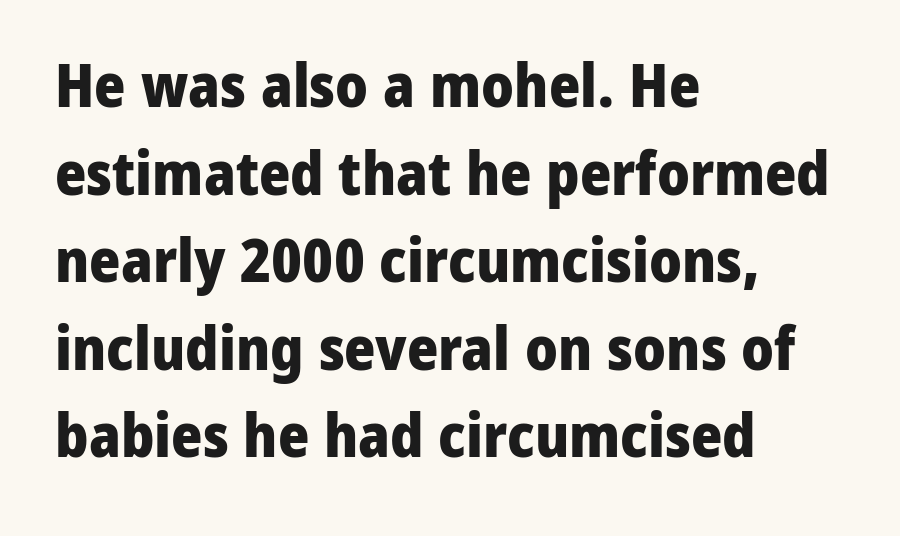
The image shows 60 px heavy sans-serif type, upright; set left-aligned, normal line spacing (1.46x), normal letter spacing, not underlined; low stroke contrast and a medium x-height.
